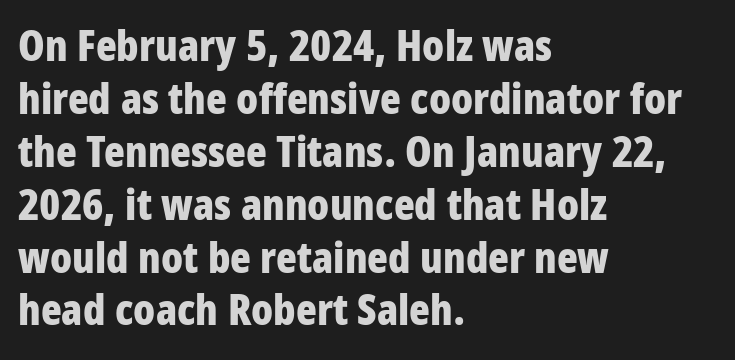
This rendering features lettering with no underline. The typeface chosen for these lines omits serifs. You'd pick this weight for a headline — it's a proper bold. Note the varied advance widths — an 'i' is clearly narrower than an 'm'. Leftover space on each line is placed entirely after the last word.
